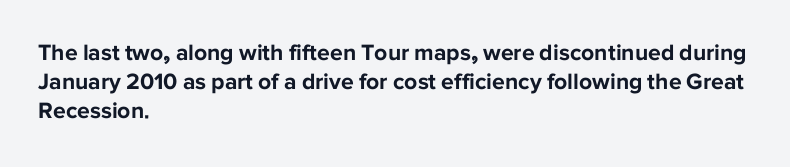
The image shows 23 px bold type, upright; set left-aligned, normal line spacing (1.27x), normal letter spacing, not underlined.
